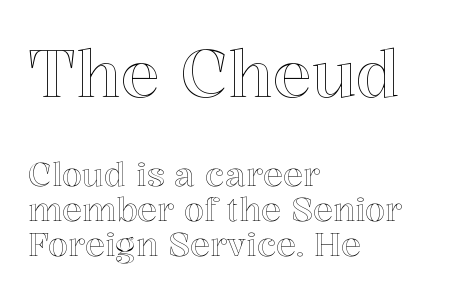
{"italic": "no", "width": "normal", "x_height": "medium", "monospaced": "no", "underline": "no", "align": "left", "line_spacing": "tight", "line_spacing_ratio": 1.06, "letter_spacing": "normal", "letter_spacing_em": 0.0, "larger_block": "first", "size_ratio": 2.0, "glyph_px": 66}
